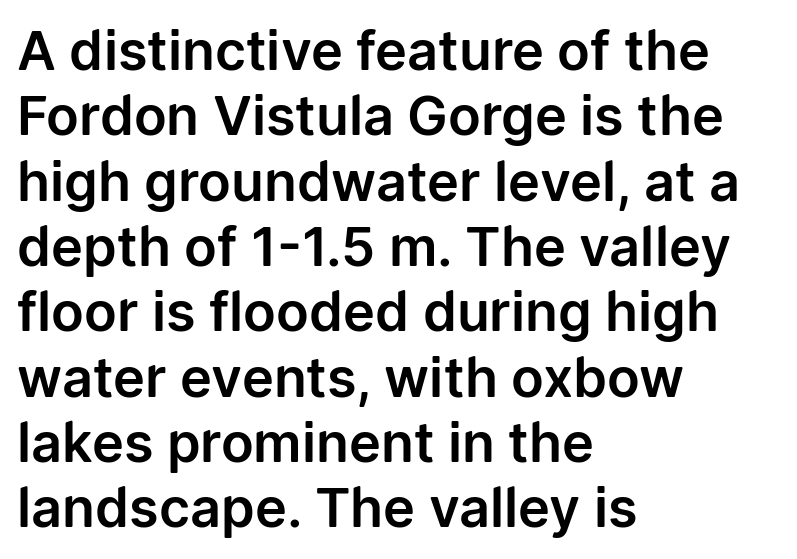
{"serif": "no", "italic": "no", "width": "normal", "stroke_contrast": "low", "x_height": "medium", "monospaced": "no", "underline": "no", "align": "left", "line_spacing_ratio": 1.21, "letter_spacing": "normal", "letter_spacing_em": 0.0, "glyph_px": 54}
